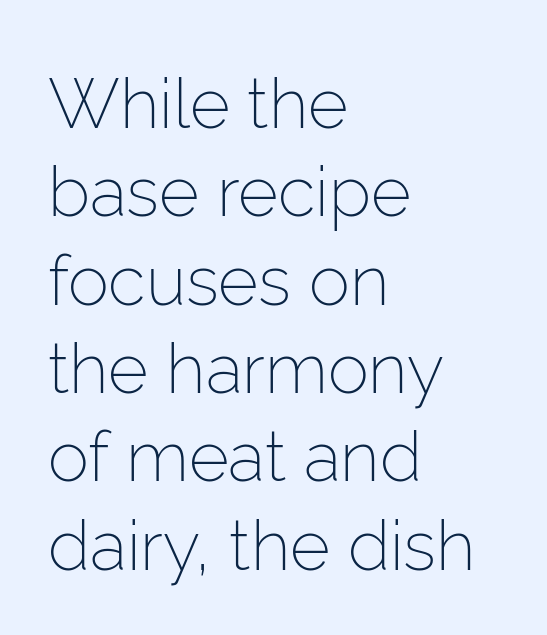
Does extra space separate the letters? No, they use regular spacing. Observe the absence of serifs on each vertical stroke in this sample. Normally led — the rows are evenly, conventionally spaced. Line starts are locked; line ends wander.
